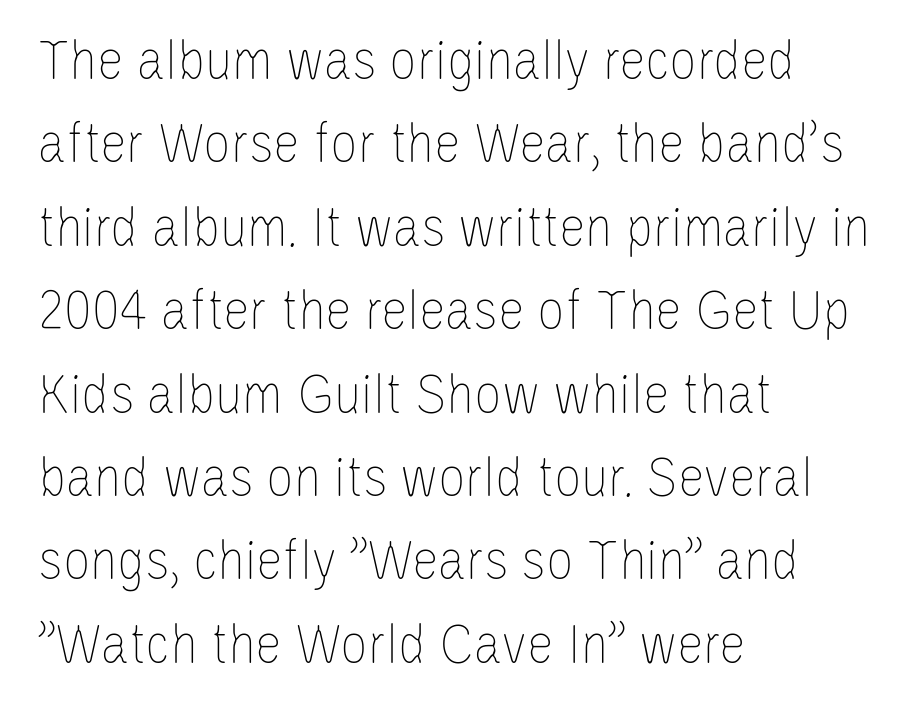
The image shows 60 px thin, condensed type, upright; set left-aligned, normal line spacing (1.39x), normal letter spacing, not underlined; low stroke contrast and a large x-height.
